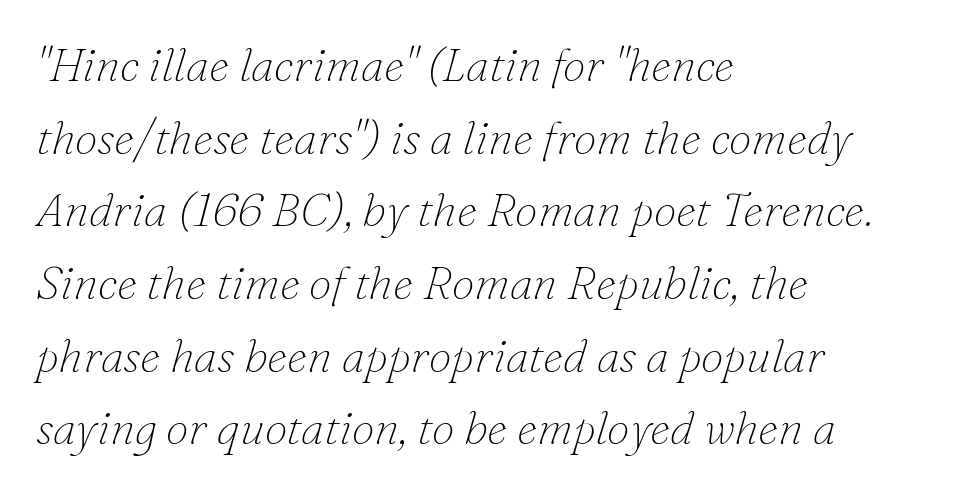
This block has exactly the height ordinary leading produces. In CSS terms this would be text-align: left. The characters display serif detailing at their extremities. Observe the lean: these are italic letterforms. Do the characters align in a grid? No, the font is proportional. Any mark beneath the type? The region is blank.
